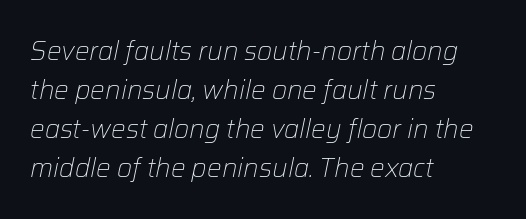
{"italic": "yes", "lean": "right", "slant_degrees": 12, "bold": "no", "underline": "no", "align": "left", "line_spacing": "normal", "line_spacing_ratio": 1.5, "letter_spacing": "normal", "letter_spacing_em": 0.0, "glyph_px": 26}
